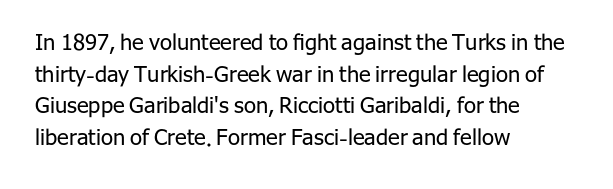
Q: Is the text bold? A: No.
Q: Is the text italic (slanted)? A: No, it is upright.
Q: Is the text underlined? A: No.
Q: How is the paragraph aligned? A: Left-aligned.
Q: Is the spacing between letters normal or unusually wide? A: Normal.
Q: Is the spacing between lines tight, normal or loose? A: Normal.
